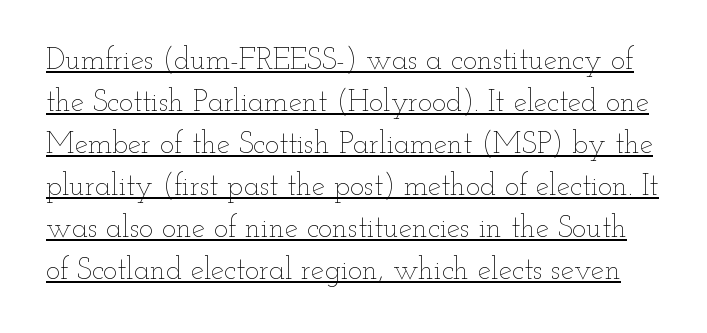
{"italic": "no", "bold": "no", "weight": "thin", "width": "wide", "stroke_contrast": "low", "x_height": "small", "monospaced": "no", "underline": "yes", "line_spacing": "normal", "line_spacing_ratio": 1.4, "letter_spacing": "normal", "letter_spacing_em": 0.0, "glyph_px": 30}
